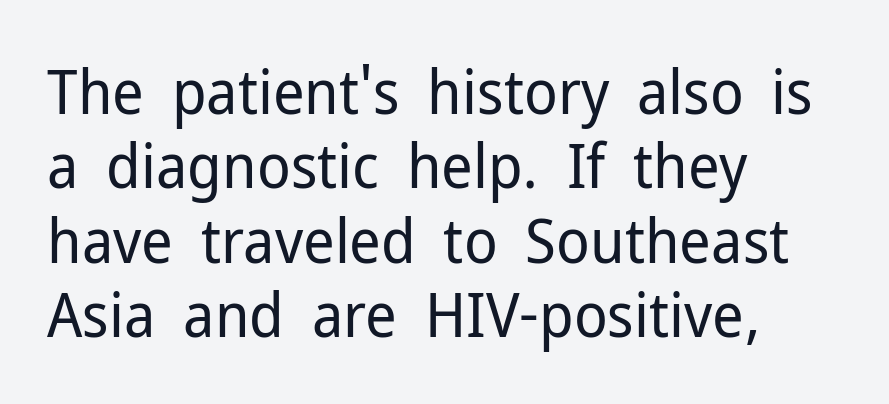
The image shows 62 px regular-weight sans-serif type, upright; set left-aligned, line spacing 1.2x, normal letter spacing, not underlined; low stroke contrast and a medium x-height.
